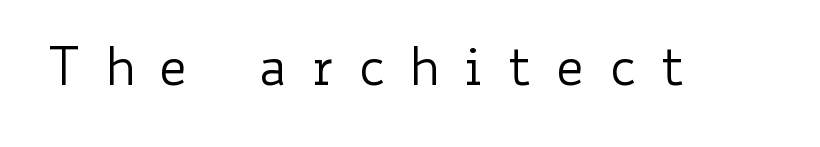
{"italic": "no", "bold": "no", "weight": "regular", "width": "wide", "stroke_contrast": "low", "x_height": "small", "monospaced": "no", "underline": "no", "letter_spacing": "wide", "letter_spacing_em": 0.45, "glyph_px": 52}
